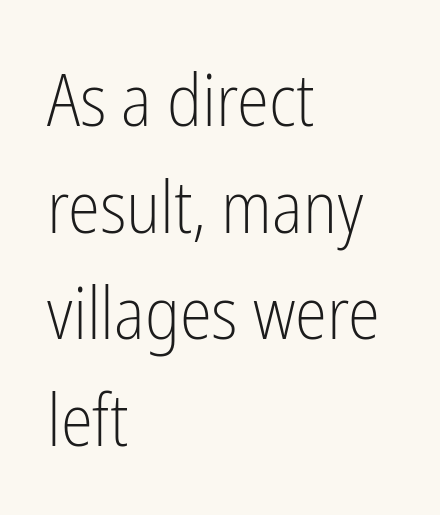
Leading matches the norm, producing a regular column. Posture: vertical. Does the copy run flush right? No — it runs flush left. Descender tails drop into unmarked territory. The tracking reads as untouched default to a designer's eye.
